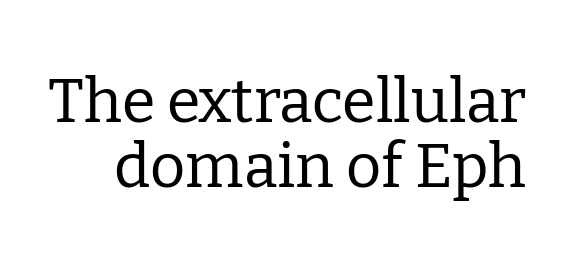
The image shows 61 px regular-weight serif type, upright; set tight line spacing (1.06x), normal letter spacing, not underlined; low stroke contrast and a medium x-height.
